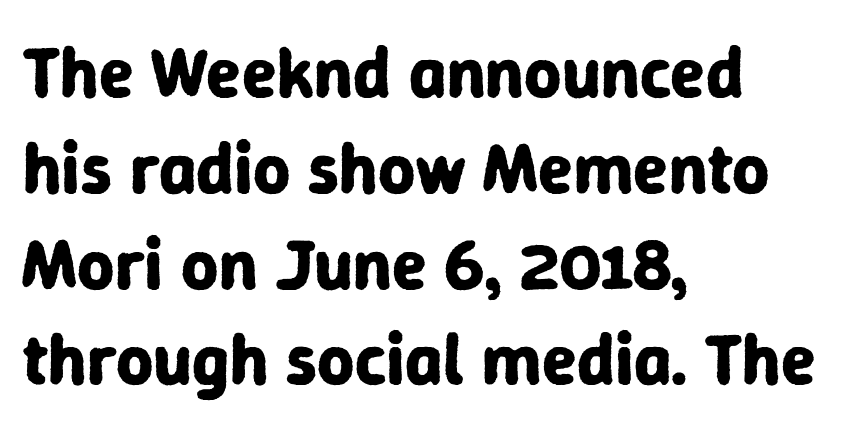
{"serif": "no", "italic": "no", "bold": "yes", "weight": "bold", "width": "normal", "stroke_contrast": "low", "x_height": "medium", "monospaced": "no", "underline": "no", "align": "left", "line_spacing": "normal", "line_spacing_ratio": 1.33, "letter_spacing": "normal", "letter_spacing_em": 0.0, "glyph_px": 72}
